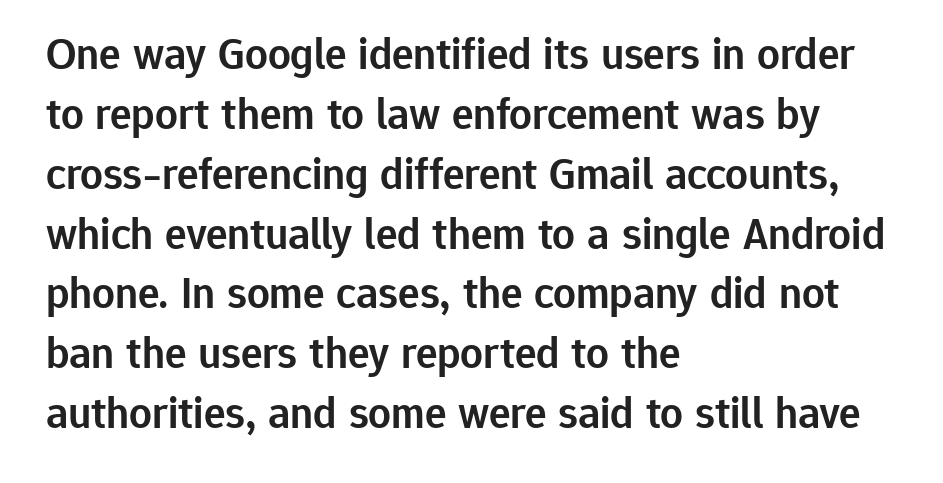
Q: Is the text bold? A: Semi-bold.
Q: Is the text italic (slanted)? A: No, it is upright.
Q: Is the typeface a serif or a sans-serif typeface? A: Sans-serif.
Q: Is the text underlined? A: No.
Q: How is the paragraph aligned? A: Left-aligned.
Q: Is the spacing between letters normal or unusually wide? A: Normal.
Q: Is the spacing between lines tight, normal or loose? A: Normal.
Q: Width (condensed, normal, or wide)? A: Normal.
Q: Stroke contrast? A: Low.
Q: x-height? A: Medium.
Q: Monospaced? A: No.
